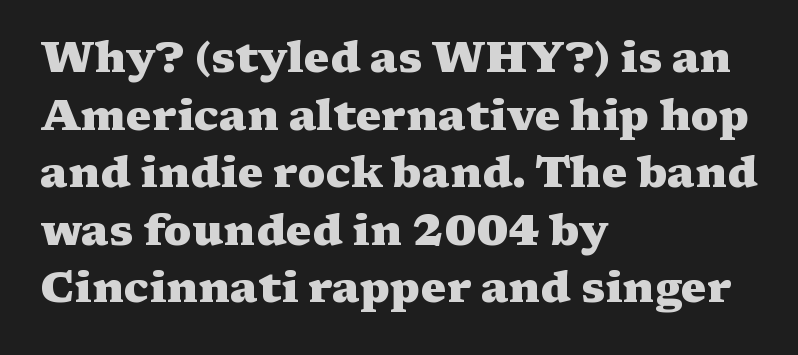
Q: Is the text bold? A: Yes.
Q: Is the text italic (slanted)? A: No, it is upright.
Q: Is the typeface a serif or a sans-serif typeface? A: Serif.
Q: Is the text underlined? A: No.
Q: How is the paragraph aligned? A: Left-aligned.
Q: Is the spacing between letters normal or unusually wide? A: Normal.
Q: Is the spacing between lines tight, normal or loose? A: Normal.
Q: Width (condensed, normal, or wide)? A: Wide.
Q: Stroke contrast? A: Medium.
Q: x-height? A: Medium.
Q: Monospaced? A: No.
